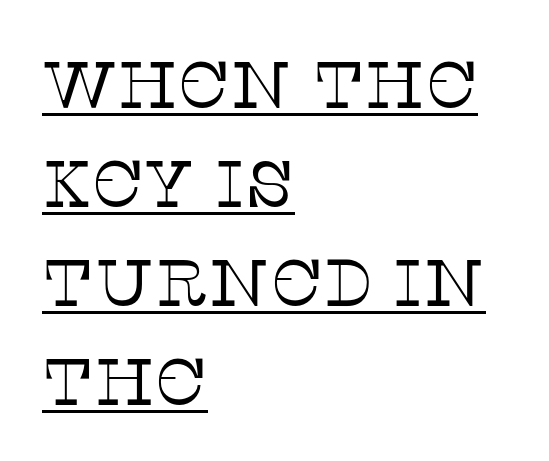
Q: Is the text bold? A: No.
Q: Is the text italic (slanted)? A: No, it is upright.
Q: Is the typeface a serif or a sans-serif typeface? A: Serif.
Q: Is the text underlined? A: Yes.
Q: How is the paragraph aligned? A: Left-aligned.
Q: Is the spacing between letters normal or unusually wide? A: Normal.
Q: Is the spacing between lines tight, normal or loose? A: Normal.
Q: Width (condensed, normal, or wide)? A: Normal.
Q: Stroke contrast? A: Low.
Q: x-height? A: Large.
Q: Monospaced? A: No.
